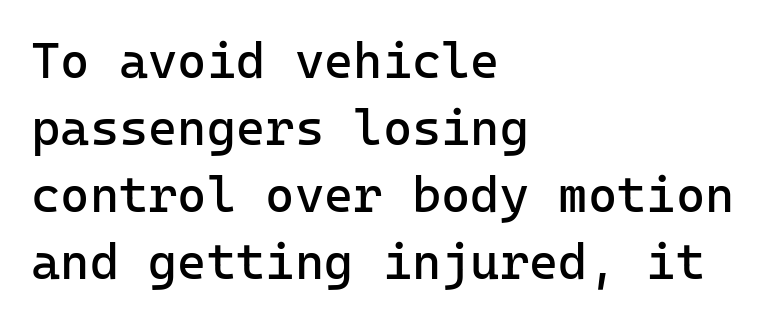
The line-height multiplier appears to be the usual default. Type style note: lacks serifs. Does the copy run flush right? No — it runs flush left. Monospaced: the letters line up in strict vertical columns. When letters stand straight like this, we call the style roman or upright.
